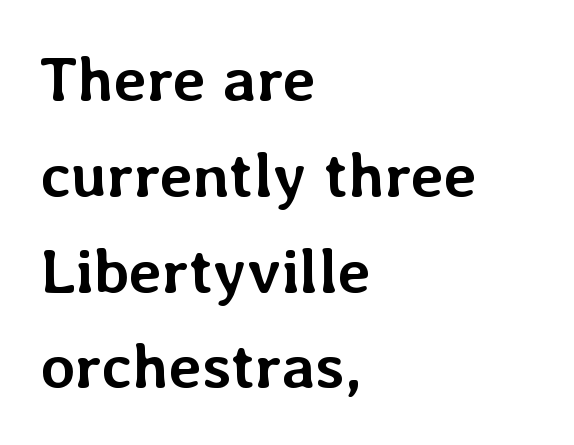
The image shows 63 px semibold type, upright; set left-aligned, normal line spacing (1.52x), normal letter spacing, not underlined; low stroke contrast and a medium x-height.
